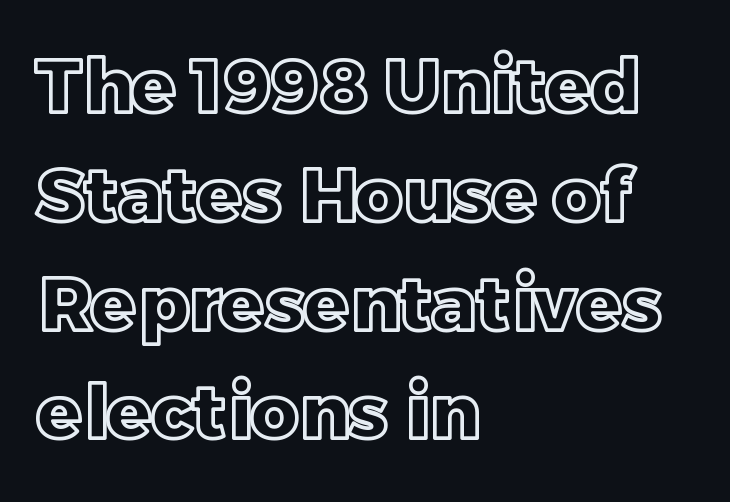
{"italic": "no", "width": "normal", "x_height": "large", "monospaced": "no", "underline": "no", "align": "left", "line_spacing": "normal", "line_spacing_ratio": 1.47, "letter_spacing": "normal", "letter_spacing_em": 0.0, "glyph_px": 74}
